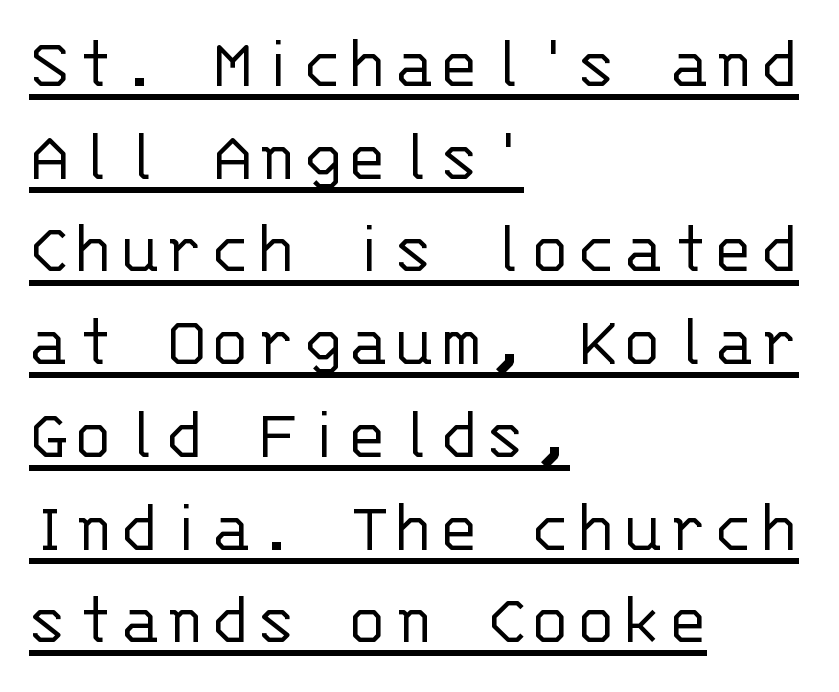
The image shows 76 px light sans-serif type, upright, monospaced; set left-aligned, line spacing 1.22x, underlined; low stroke contrast and a large x-height.
